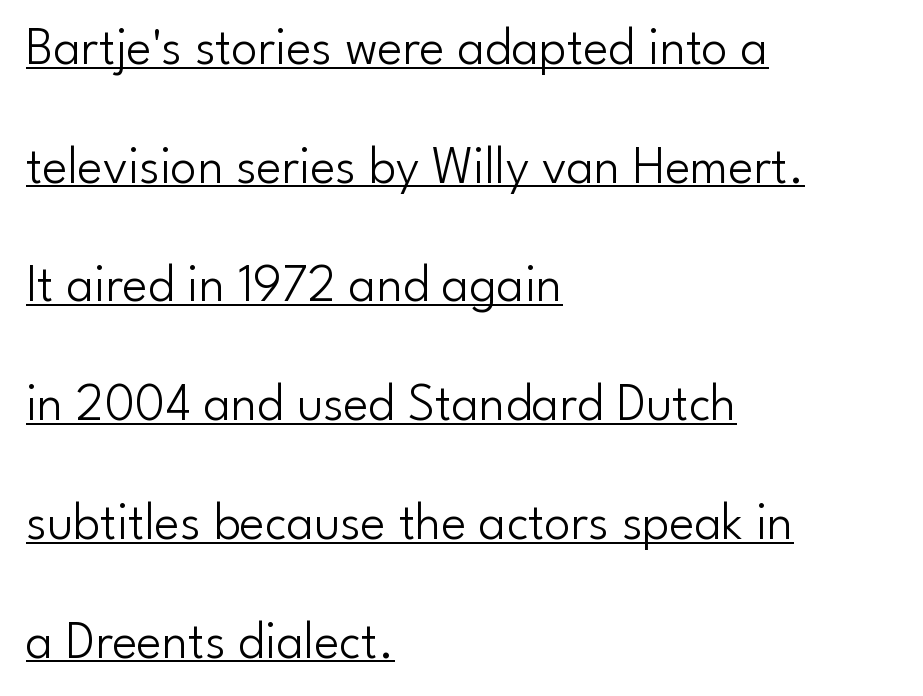
{"serif": "no", "italic": "no", "bold": "no", "weight": "light", "width": "normal", "stroke_contrast": "low", "x_height": "small", "monospaced": "no", "underline": "yes", "align": "left", "line_spacing": "loose", "line_spacing_ratio": 2.24, "letter_spacing": "normal", "letter_spacing_em": 0.0, "glyph_px": 53}
